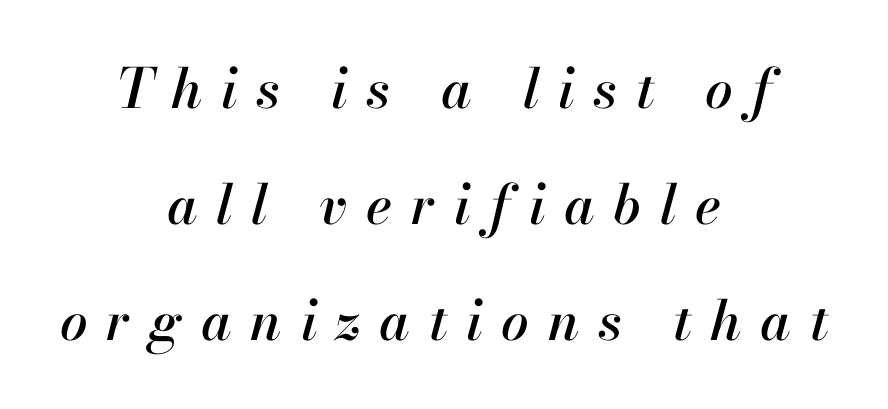
Q: Is the text italic (slanted)? A: Yes, it leans right by about 13 degrees.
Q: Is the text underlined? A: No.
Q: How is the paragraph aligned? A: Centered.
Q: Is the spacing between letters normal or unusually wide? A: Unusually wide.
Q: Is the spacing between lines tight, normal or loose? A: Loose.
Q: Width (condensed, normal, or wide)? A: Normal.
Q: Stroke contrast? A: High.
Q: x-height? A: Small.
Q: Monospaced? A: No.
